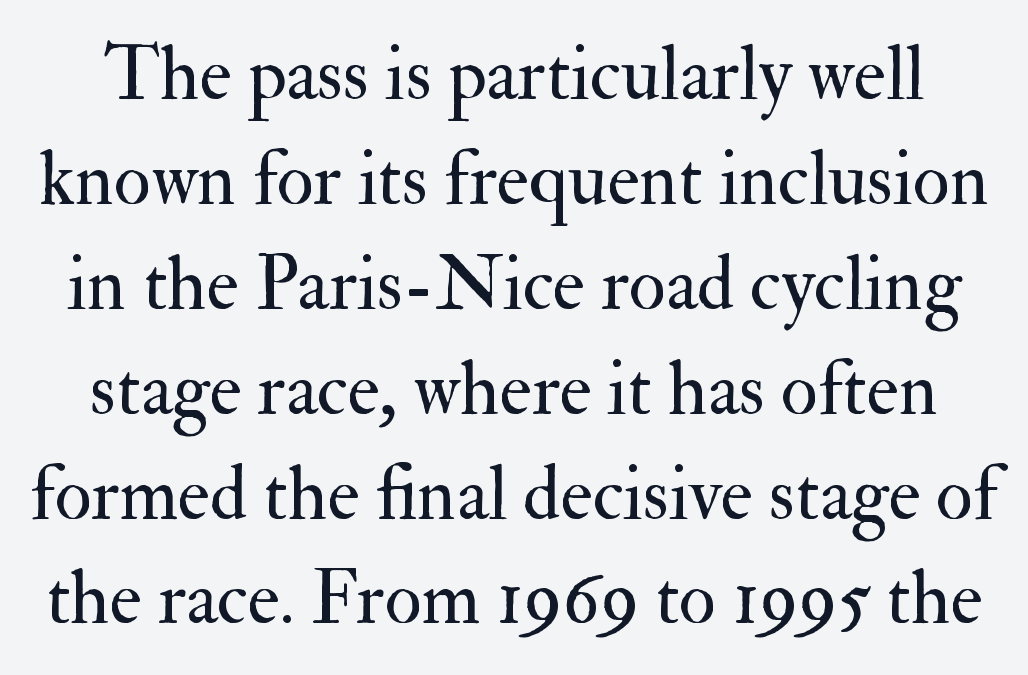
The image shows 76 px regular-weight serif type, upright; set normal line spacing (1.38x), normal letter spacing, not underlined; medium stroke contrast and a small x-height.
